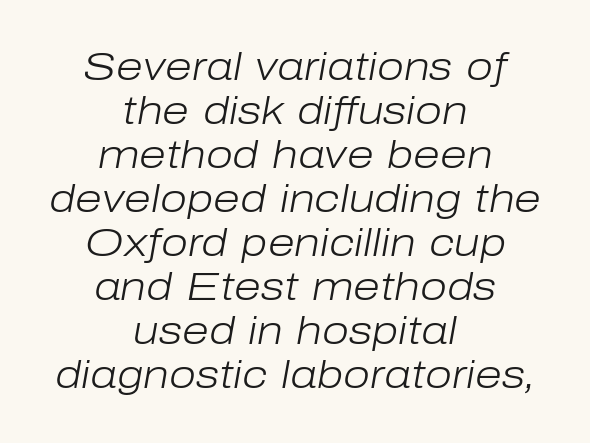
The image shows 39 px light type, italic (leaning right); set centered, tight line spacing (1.13x), normal letter spacing, not underlined; low stroke contrast and a medium x-height.
